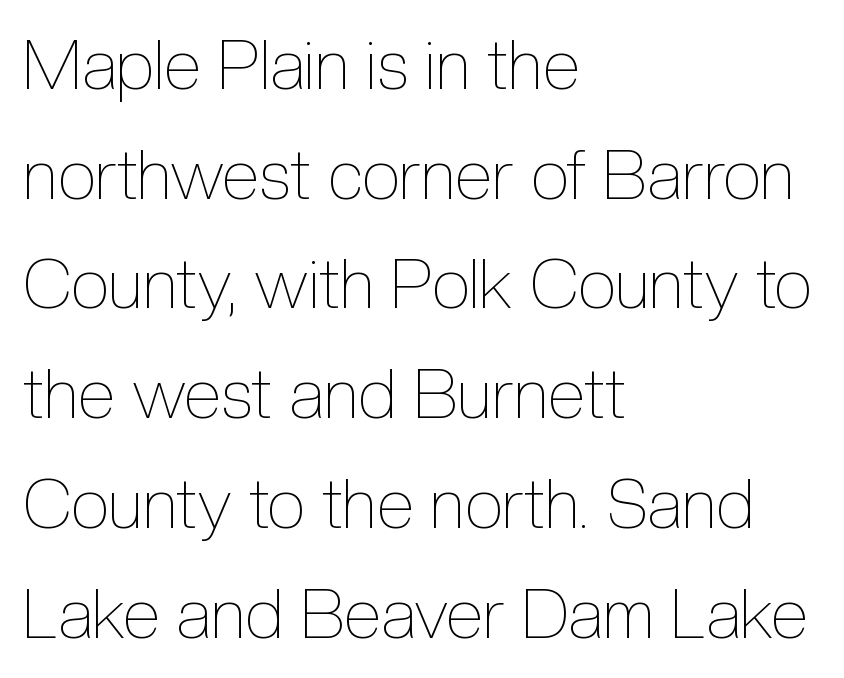
The image shows 69 px thin, condensed type, upright; set left-aligned, normal line spacing (1.59x), normal letter spacing, not underlined; a medium x-height.
